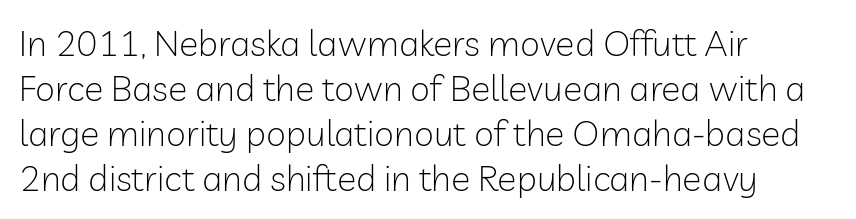
Is the letter spacing exaggerated? No — it looks like the ordinary default. All the whitespace from short lines collects on the right. Upright lettering throughout. The zone under the glyphs is completely vacant.
